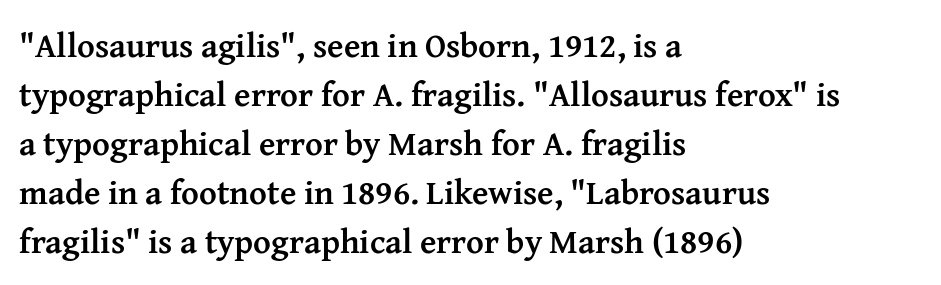
The string is rendered with underlining switched off. These lines are rendered in a variable-pitch font. Reading down the block, your eye returns to a fixed left position each line. The rendering uses a bold face; every stroke is thick and dark. Successive baselines arrive at the customary interval. The specimen reads as upright at a glance.
